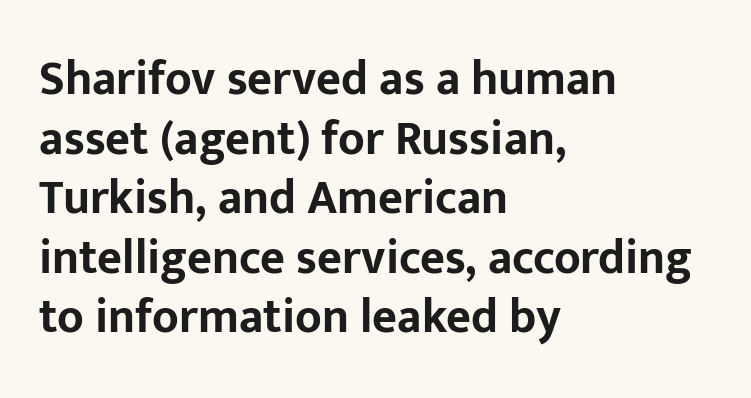
Q: Is the text bold? A: Yes.
Q: Is the text italic (slanted)? A: No, it is upright.
Q: Is the typeface a serif or a sans-serif typeface? A: Sans-serif.
Q: Is the text underlined? A: No.
Q: How is the paragraph aligned? A: Left-aligned.
Q: Is the spacing between letters normal or unusually wide? A: Normal.
Q: Width (condensed, normal, or wide)? A: Normal.
Q: Stroke contrast? A: Low.
Q: x-height? A: Medium.
Q: Monospaced? A: No.
